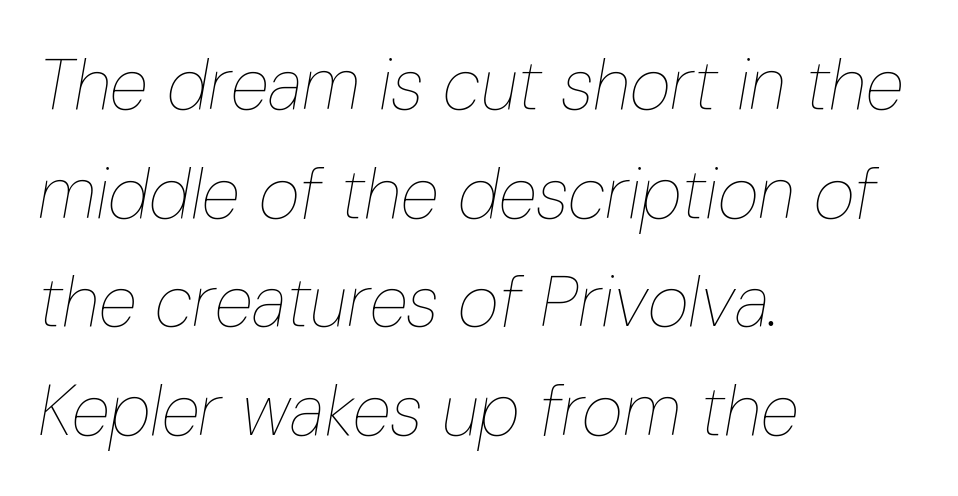
{"italic": "yes", "lean": "right", "slant_degrees": 10, "bold": "no", "weight": "thin", "width": "condensed", "stroke_contrast": "low", "x_height": "medium", "monospaced": "no", "underline": "no", "align": "left", "line_spacing": "normal", "line_spacing_ratio": 1.53, "letter_spacing": "normal", "letter_spacing_em": 0.0, "glyph_px": 71}
